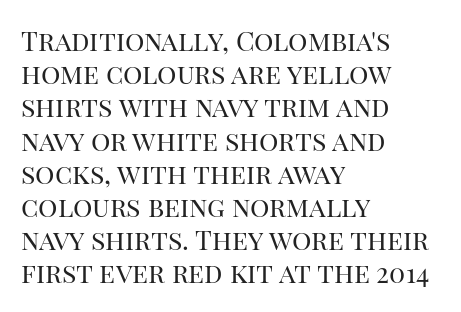
Q: Is the text bold? A: No.
Q: Is the text italic (slanted)? A: No, it is upright.
Q: Is the text underlined? A: No.
Q: How is the paragraph aligned? A: Left-aligned.
Q: Is the spacing between letters normal or unusually wide? A: Normal.
